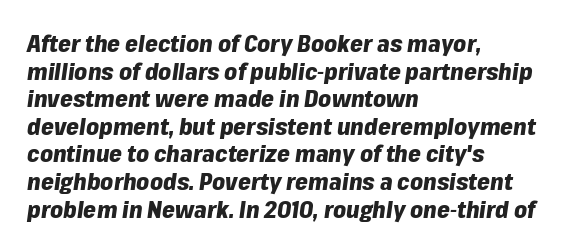
Compared with typical body copy, the letter spacing here is the same. The lines are quadded left. Strong, thick strokes mark this as bold type. The space directly below the letters is spotless.
